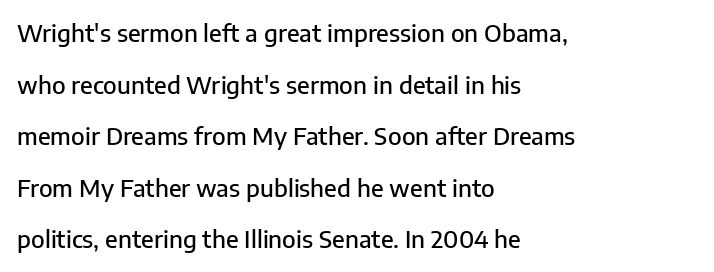
Posture: vertical. Every row of glyphs begins at an identical x-position on the left. Quick note: interline space is abundant. Quick note: underline off. The passage shown has conventional tracking throughout.
